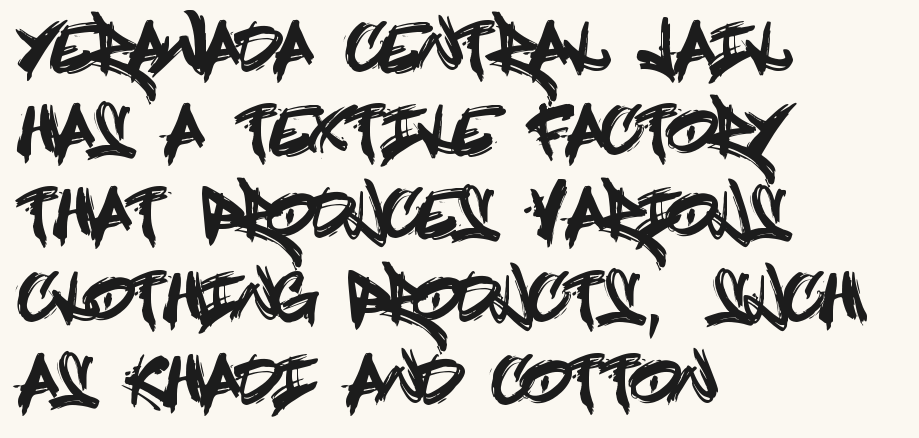
These lines are set flush left with a ragged right edge. Examine the stroke ends and you'll find no serifs. Anything drawn beneath the words? Only blank space.
